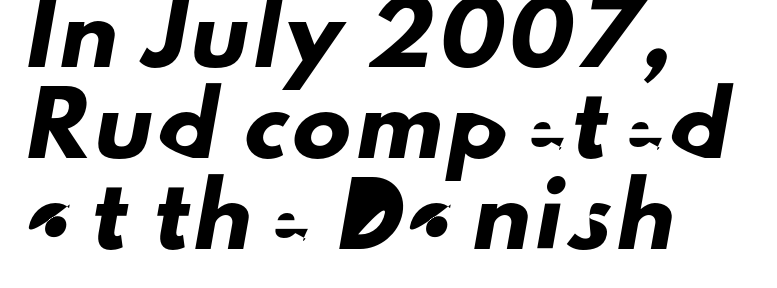
Q: Is the typeface a serif or a sans-serif typeface? A: Sans-serif.
Q: Is the text underlined? A: No.
Q: How is the paragraph aligned? A: Left-aligned.
Q: Is the spacing between lines tight, normal or loose? A: Normal.
Q: Width (condensed, normal, or wide)? A: Normal.
Q: Stroke contrast? A: Low.
Q: x-height? A: Small.
Q: Monospaced? A: No.
